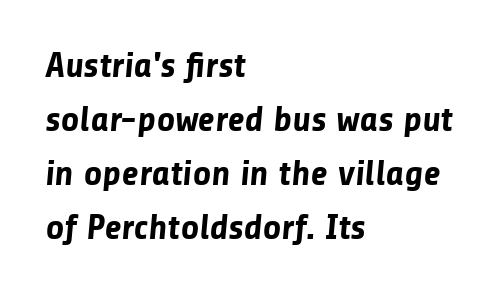
The strip under each line holds only bare page. Here the designer chose a conventional face with non-uniform glyph widths. Honestly, the letter spacing is just normal — you wouldn't notice it. Grotesque or geometric, the face here clearly has no serifs.
